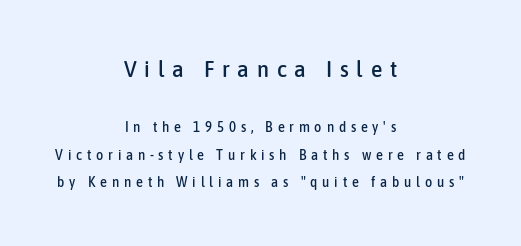
{"italic": "no", "underline": "no", "align": "center", "line_spacing": "loose", "line_spacing_ratio": 1.96, "letter_spacing": "wide", "letter_spacing_em": 0.34, "larger_block": "first", "size_ratio": 1.64, "glyph_px": 23}
